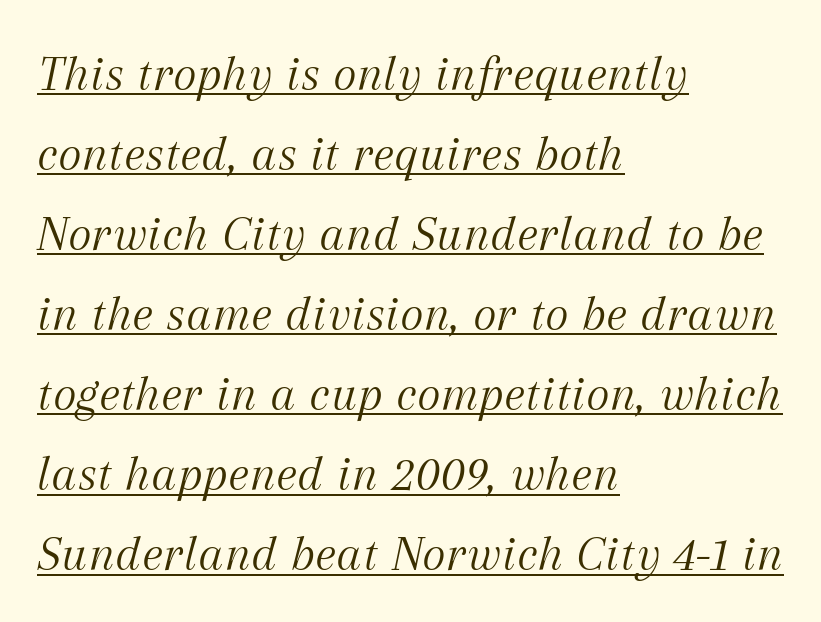
Q: Is the text bold? A: No.
Q: Is the text italic (slanted)? A: Yes, it leans right by about 12 degrees.
Q: Is the typeface a serif or a sans-serif typeface? A: Serif.
Q: Is the text underlined? A: Yes.
Q: How is the paragraph aligned? A: Left-aligned.
Q: Is the spacing between letters normal or unusually wide? A: Normal.
Q: Is the spacing between lines tight, normal or loose? A: Normal.
Q: Width (condensed, normal, or wide)? A: Normal.
Q: Stroke contrast? A: Medium.
Q: x-height? A: Medium.
Q: Monospaced? A: No.
